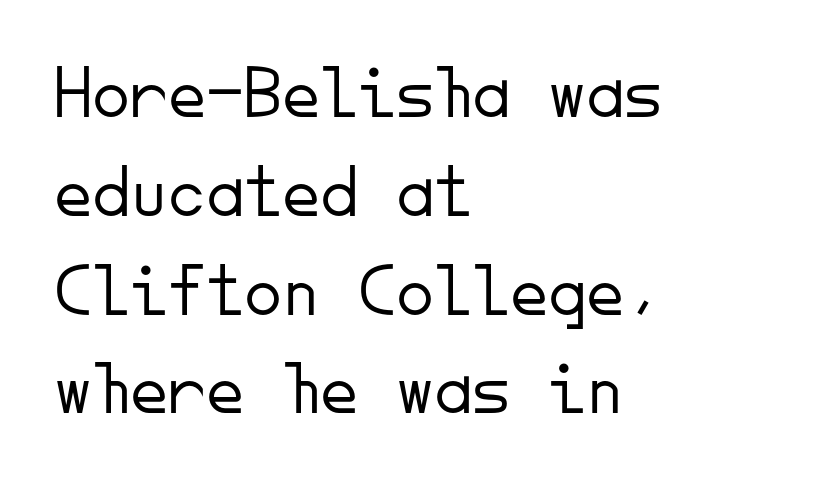
Q: Is the text bold? A: No.
Q: Is the text italic (slanted)? A: No, it is upright.
Q: Is the typeface a serif or a sans-serif typeface? A: Sans-serif.
Q: Is the text underlined? A: No.
Q: How is the paragraph aligned? A: Left-aligned.
Q: Is the spacing between letters normal or unusually wide? A: Normal.
Q: Is the spacing between lines tight, normal or loose? A: Normal.
Q: Width (condensed, normal, or wide)? A: Normal.
Q: Stroke contrast? A: Low.
Q: x-height? A: Small.
Q: Monospaced? A: Yes.
